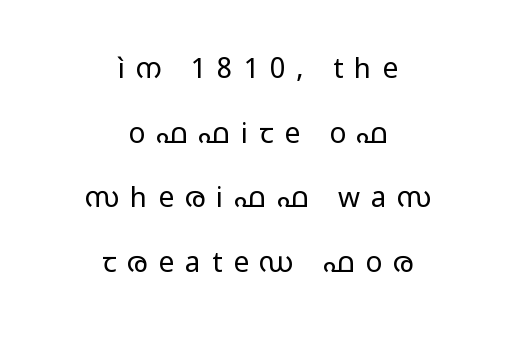
The image shows 28 px regular-weight, wide sans-serif type, upright; set centered, loose line spacing (2.31x), unusually wide letter spacing (+0.39 em), not underlined; low stroke contrast and a medium x-height.
